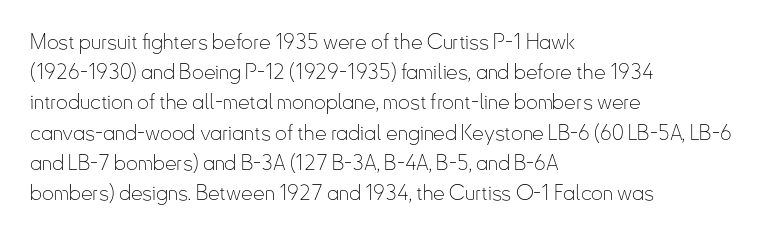
The image shows 21 px text type, upright; set left-aligned, normal line spacing (1.44x), normal letter spacing, not underlined.
